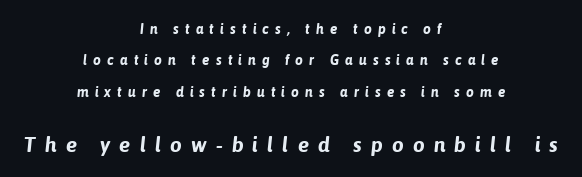
Plain, unruled lines of type. This is oblique type, the kind used for emphasis or titles. Chunky letters — that's bold for sure. The letters in the lower block stand taller than those in the block above. The lines are spread far apart with generous leading.
